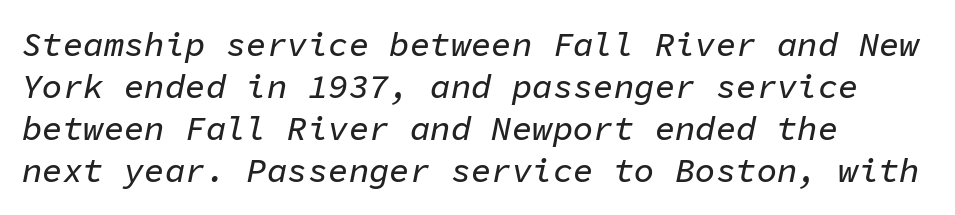
Q: Is the text italic (slanted)? A: Yes, it leans right by about 11 degrees.
Q: Is the text underlined? A: No.
Q: How is the paragraph aligned? A: Left-aligned.
Q: Is the spacing between letters normal or unusually wide? A: Normal.
Q: Width (condensed, normal, or wide)? A: Normal.
Q: Stroke contrast? A: Low.
Q: x-height? A: Medium.
Q: Monospaced? A: Yes.
